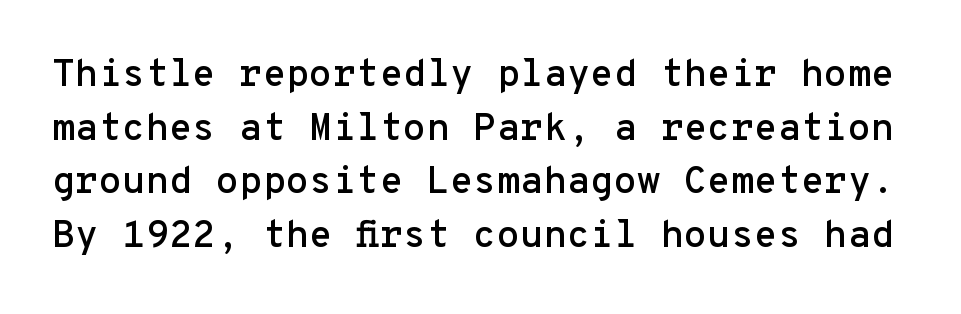
{"serif": "no", "italic": "no", "width": "normal", "stroke_contrast": "low", "x_height": "medium", "monospaced": "yes", "underline": "no", "line_spacing": "normal", "line_spacing_ratio": 1.41, "letter_spacing": "normal", "letter_spacing_em": 0.0, "glyph_px": 38}
